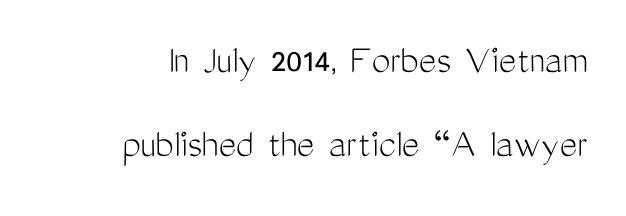
Airy leading. The letters sit at their default tracking, neither squeezed nor spread. Has an underline been added? It has not. A typesetter would label this face a sans. The rendering uses natural spacing where letterforms have individual widths.
